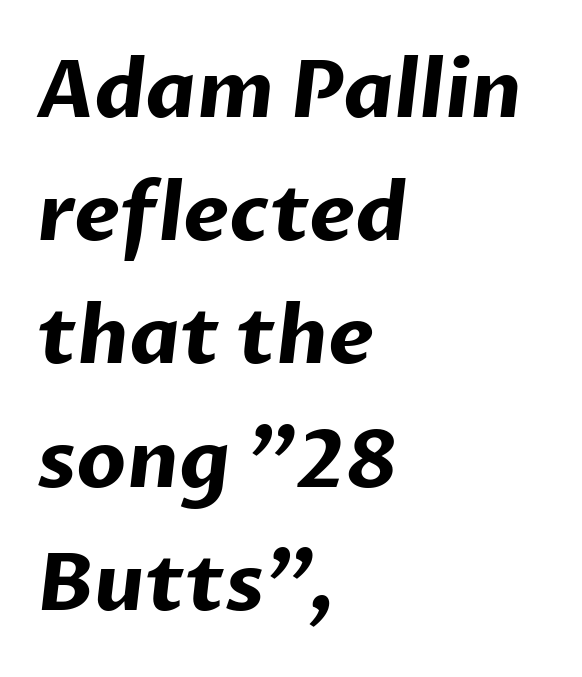
Q: Is the text bold? A: Yes.
Q: Is the typeface a serif or a sans-serif typeface? A: Sans-serif.
Q: Is the text underlined? A: No.
Q: How is the paragraph aligned? A: Left-aligned.
Q: Is the spacing between letters normal or unusually wide? A: Normal.
Q: Is the spacing between lines tight, normal or loose? A: Normal.
Q: Width (condensed, normal, or wide)? A: Normal.
Q: Stroke contrast? A: Low.
Q: x-height? A: Medium.
Q: Monospaced? A: No.
